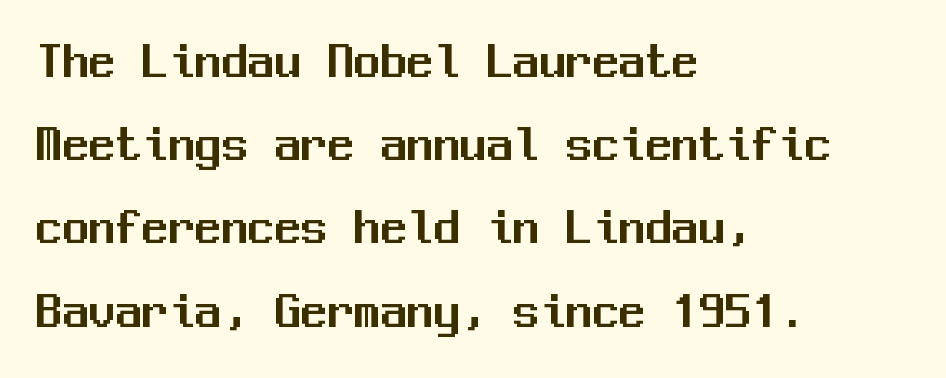
The image shows 53 px sans-serif type, upright, monospaced; set left-aligned, normal line spacing (1.57x), normal letter spacing, not underlined; medium stroke contrast and a medium x-height.
